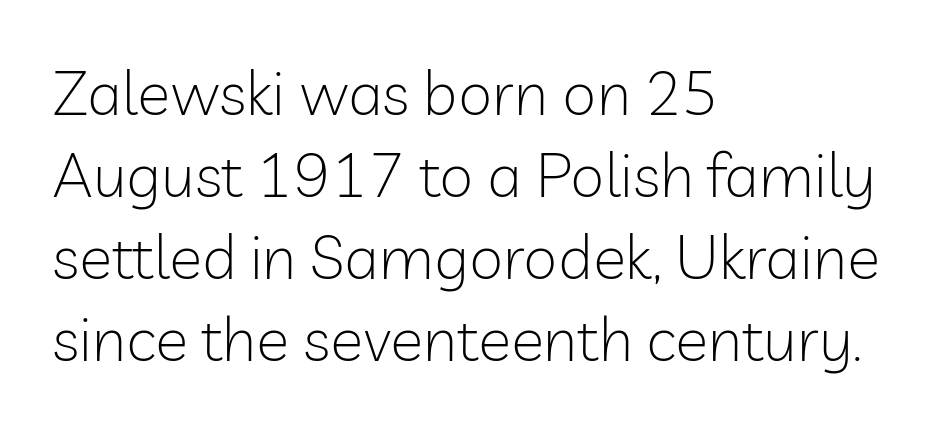
Q: Is the text bold? A: No.
Q: Is the text italic (slanted)? A: No, it is upright.
Q: Is the typeface a serif or a sans-serif typeface? A: Sans-serif.
Q: Is the text underlined? A: No.
Q: How is the paragraph aligned? A: Left-aligned.
Q: Is the spacing between letters normal or unusually wide? A: Normal.
Q: Is the spacing between lines tight, normal or loose? A: Normal.
Q: Width (condensed, normal, or wide)? A: Normal.
Q: Stroke contrast? A: Low.
Q: x-height? A: Medium.
Q: Monospaced? A: No.
